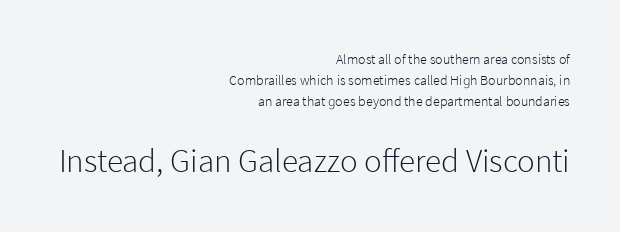
Q: Is the text bold? A: No.
Q: Is the text italic (slanted)? A: No, it is upright.
Q: Is the typeface a serif or a sans-serif typeface? A: Sans-serif.
Q: Is the text underlined? A: No.
Q: How is the paragraph aligned? A: Right-aligned.
Q: Is the spacing between letters normal or unusually wide? A: Normal.
Q: Is the spacing between lines tight, normal or loose? A: Normal.
Q: Which block of text is set in a larger size, the first (top) or the second (bottom)? A: The second (bottom) one.
Q: Width (condensed, normal, or wide)? A: Normal.
Q: Stroke contrast? A: Low.
Q: x-height? A: Medium.
Q: Monospaced? A: No.
